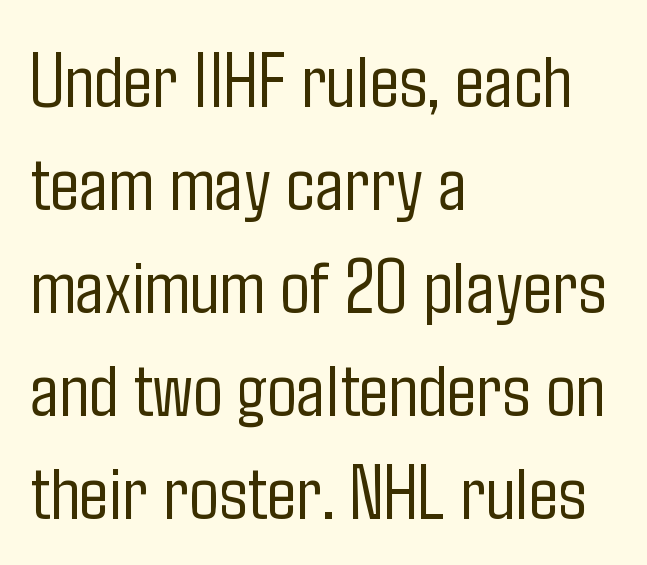
{"serif": "no", "italic": "no", "bold": "no", "weight": "light", "width": "condensed", "stroke_contrast": "low", "x_height": "medium", "monospaced": "no", "underline": "no", "align": "left", "line_spacing": "normal", "line_spacing_ratio": 1.32, "letter_spacing": "normal", "letter_spacing_em": 0.0, "glyph_px": 78}
